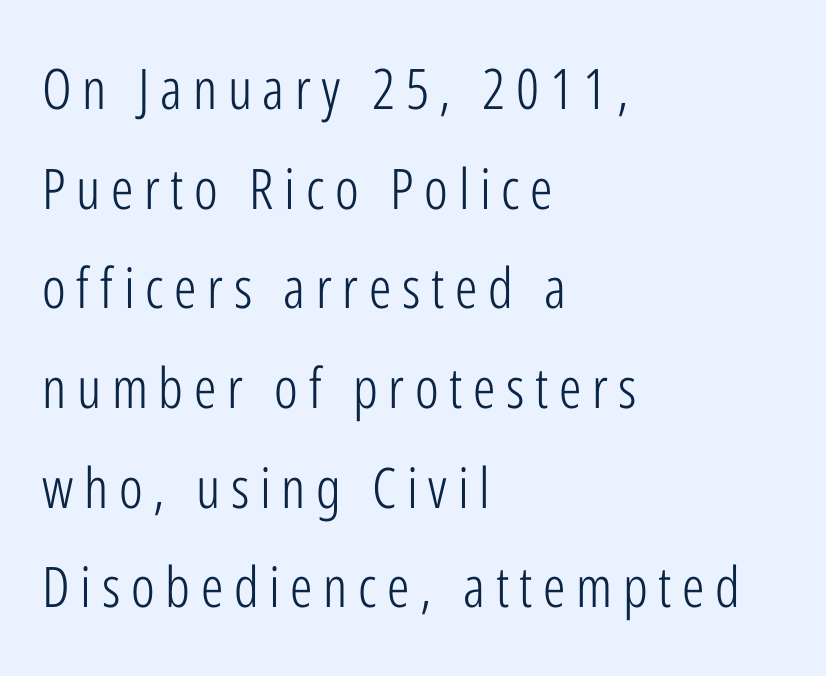
The image shows 56 px light, condensed sans-serif type, upright; set left-aligned, line spacing 1.78x, not underlined; low stroke contrast and a medium x-height.
